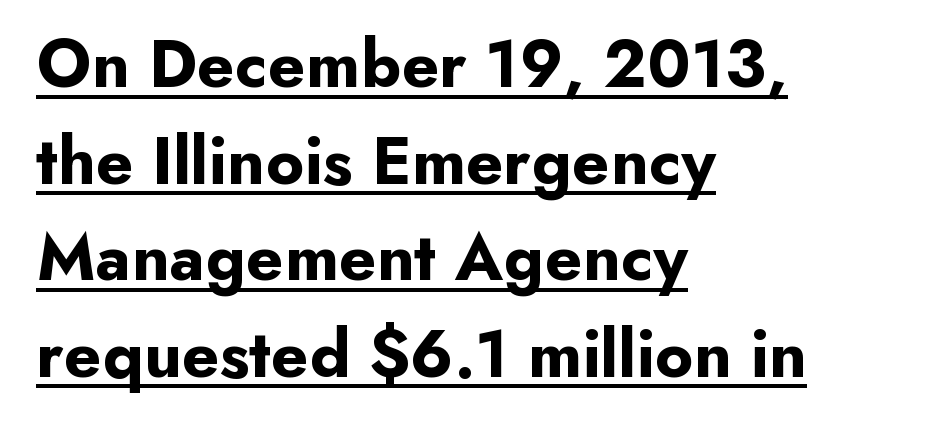
A classic flush-left, rag-right setting is used for this passage. The lettering is marked with a stroke running underneath it. The passage shown is typed in a proportional face where columns would drift. A typesetter would call this leading conventional body-copy spacing. Every character sits straight up, as roman type does. Unlike a traditional serif, this face leaves its strokes unadorned.
